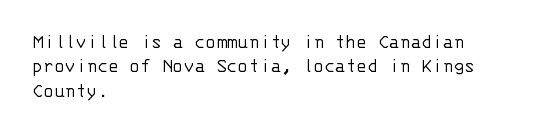
These lines keep a tight, regular rhythm from letter to letter. In CSS terms this would be text-align: left. Weight: in the light-to-regular range. This is roman type, the default non-slanted kind. Decoration check: the copy has no underline.
